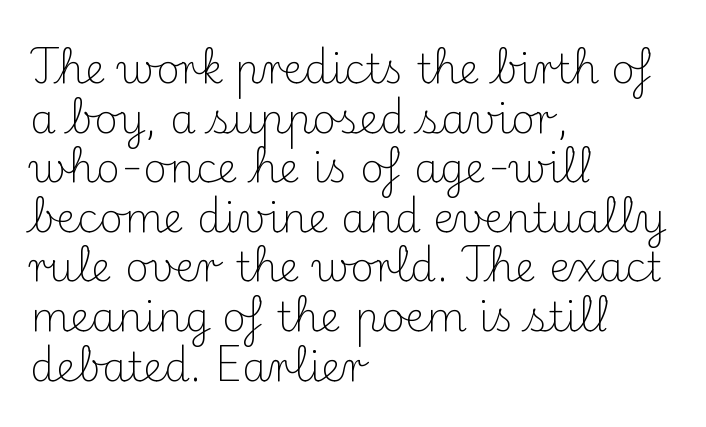
The image shows 41 px light serif type, upright; set left-aligned, line spacing 1.21x, normal letter spacing, not underlined; medium stroke contrast and a small x-height.
